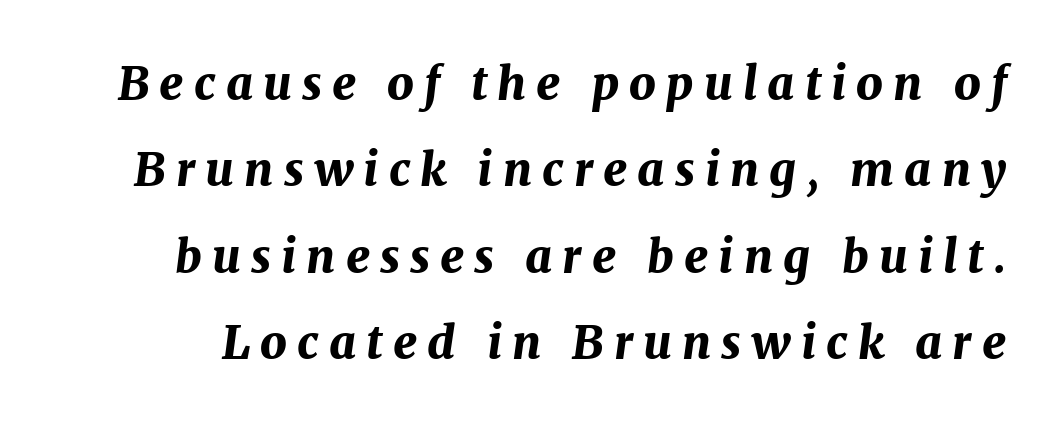
The image shows 46 px bold type, italic (leaning right); set line spacing 1.88x, unusually wide letter spacing (+0.22 em), not underlined; medium stroke contrast and a medium x-height.
